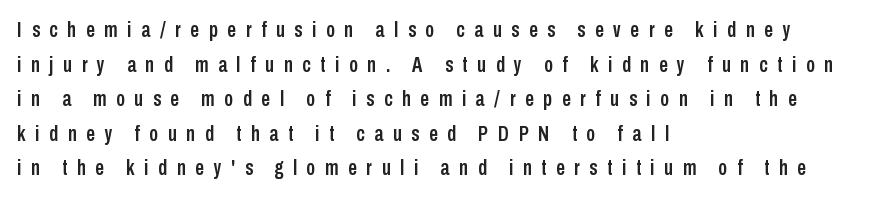
{"italic": "no", "underline": "no", "align": "left", "line_spacing": "normal", "line_spacing_ratio": 1.57, "letter_spacing": "wide", "letter_spacing_em": 0.44, "glyph_px": 22}
